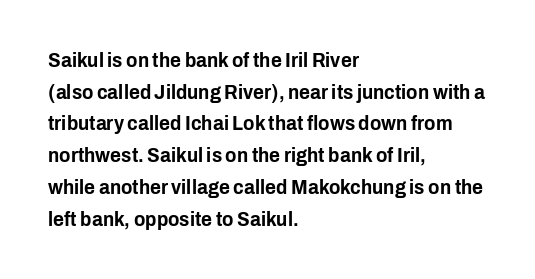
Q: Is the text italic (slanted)? A: No, it is upright.
Q: Is the text underlined? A: No.
Q: How is the paragraph aligned? A: Left-aligned.
Q: Is the spacing between letters normal or unusually wide? A: Normal.
Q: Is the spacing between lines tight, normal or loose? A: Normal.
